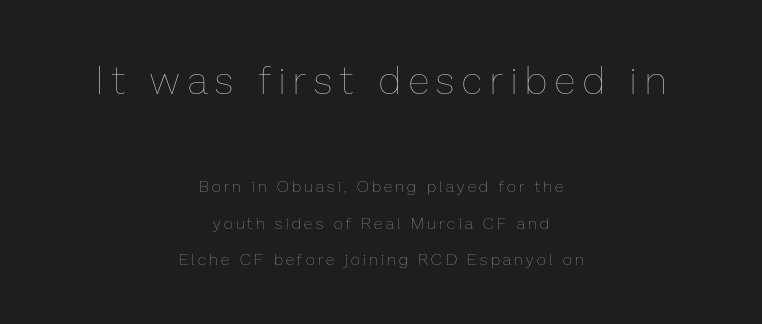
{"italic": "no", "bold": "no", "weight": "thin", "width": "normal", "stroke_contrast": "low", "x_height": "medium", "monospaced": "no", "underline": "no", "align": "center", "line_spacing": "loose", "line_spacing_ratio": 2.3, "letter_spacing": "wide", "letter_spacing_em": 0.21, "larger_block": "first", "size_ratio": 2.44, "glyph_px": 39}
